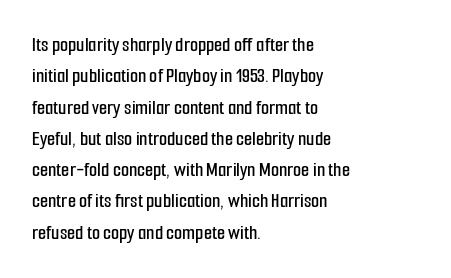
Q: Is the text italic (slanted)? A: No, it is upright.
Q: Is the text underlined? A: No.
Q: How is the paragraph aligned? A: Left-aligned.
Q: Is the spacing between letters normal or unusually wide? A: Normal.
Q: Is the spacing between lines tight, normal or loose? A: Normal.
